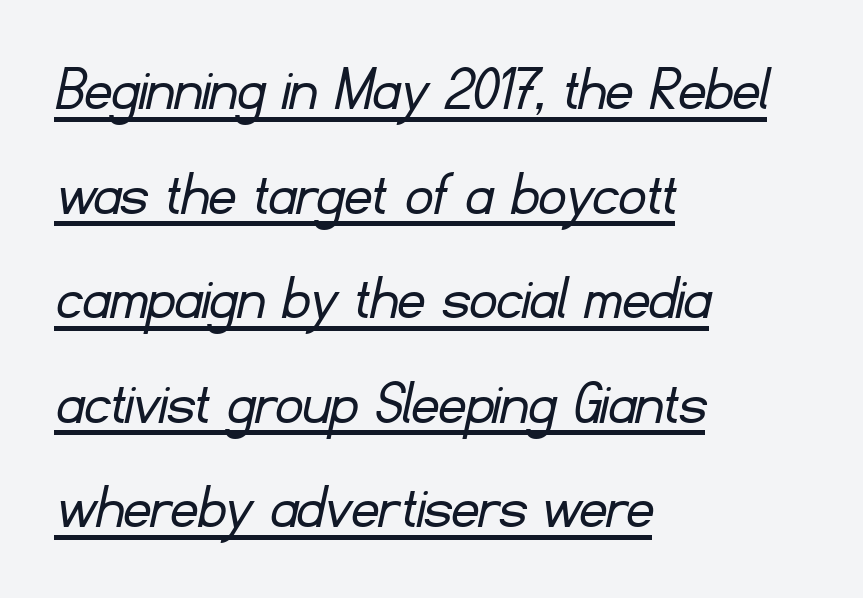
Q: Is the text bold? A: No.
Q: Is the typeface a serif or a sans-serif typeface? A: Sans-serif.
Q: Is the text underlined? A: Yes.
Q: How is the paragraph aligned? A: Left-aligned.
Q: Is the spacing between letters normal or unusually wide? A: Normal.
Q: Is the spacing between lines tight, normal or loose? A: Normal.
Q: Width (condensed, normal, or wide)? A: Normal.
Q: Stroke contrast? A: Low.
Q: x-height? A: Small.
Q: Monospaced? A: No.
